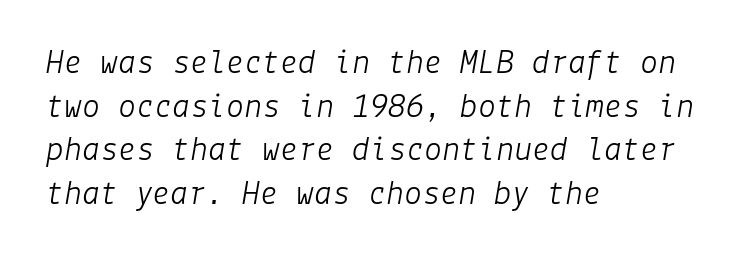
The image shows 36 px light type, italic (leaning right); set left-aligned, line spacing 1.21x, normal letter spacing, not underlined; low stroke contrast and a medium x-height.
